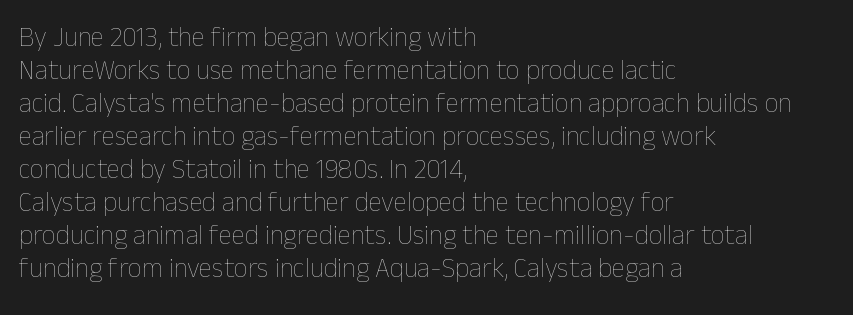
The image shows 27 px text type, upright; set left-aligned, line spacing 1.22x, normal letter spacing, not underlined.
